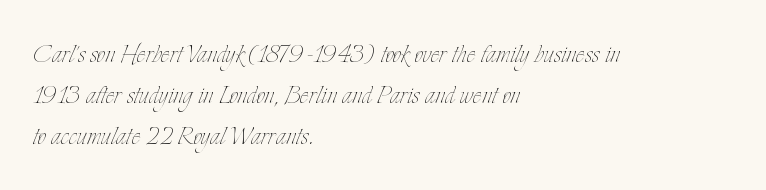
{"bold": "no", "weight": "thin", "width": "condensed", "stroke_contrast": "low", "x_height": "small", "monospaced": "no", "underline": "no", "align": "left", "line_spacing": "normal", "line_spacing_ratio": 1.25, "letter_spacing": "normal", "letter_spacing_em": 0.0, "glyph_px": 33}
